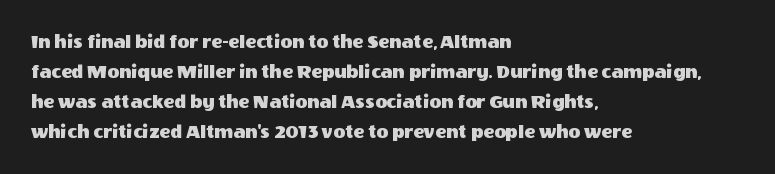
{"italic": "no", "underline": "no", "align": "left", "line_spacing": "normal", "line_spacing_ratio": 1.5, "letter_spacing": "normal", "letter_spacing_em": 0.0, "glyph_px": 20}
